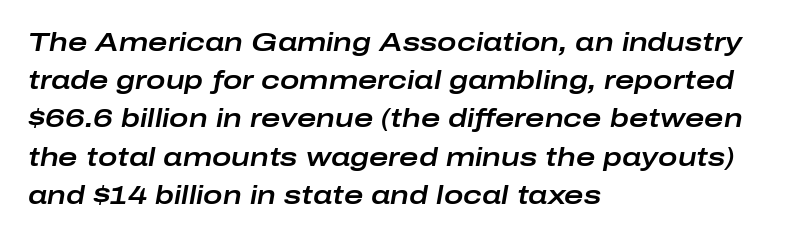
The image shows 26 px text type, italic (leaning right); set left-aligned, normal line spacing (1.47x), normal letter spacing, not underlined.
